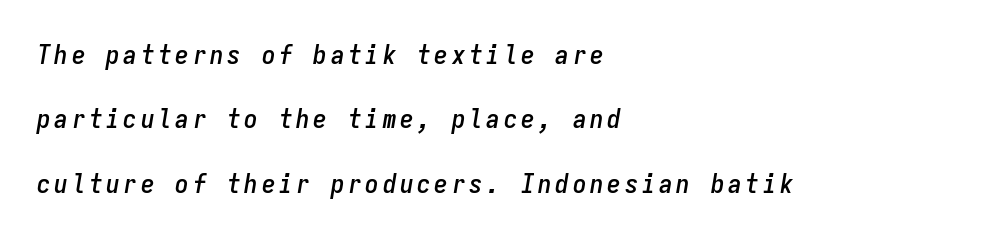
Check under the words: just untouched page. You could fit nearly another row in the gap between these rows. Line starts are locked; line ends wander. Slanted lettering throughout.
